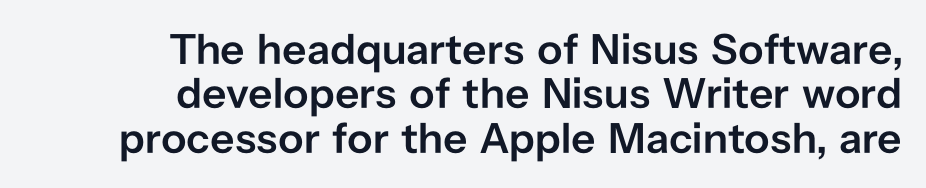
{"serif": "no", "italic": "no", "bold": "semi", "weight": "semibold", "width": "normal", "stroke_contrast": "low", "x_height": "medium", "monospaced": "no", "underline": "no", "align": "right", "line_spacing": "tight", "line_spacing_ratio": 1.03, "letter_spacing": "normal", "letter_spacing_em": 0.0, "glyph_px": 43}
